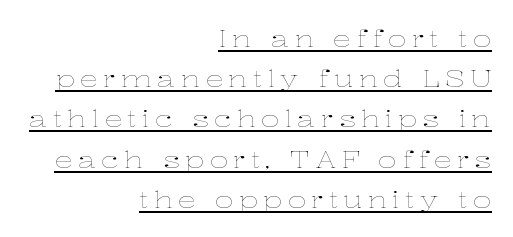
Q: Is the text bold? A: No.
Q: Is the text italic (slanted)? A: No, it is upright.
Q: Is the text underlined? A: Yes.
Q: How is the paragraph aligned? A: Right-aligned.
Q: Is the spacing between letters normal or unusually wide? A: Unusually wide.
